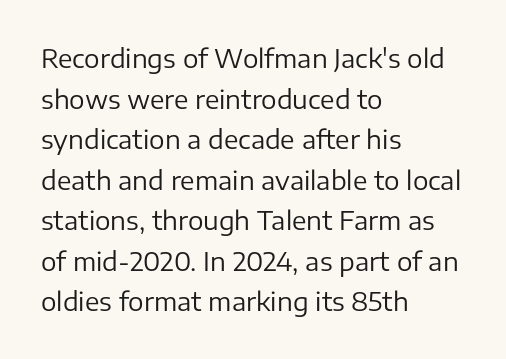
The zone under the glyphs is completely vacant. Letters have the restrained weight of plain body copy at most. Line beginnings align vertically; line endings do not. The gaps between neighbouring characters are ordinary and unremarkable.
